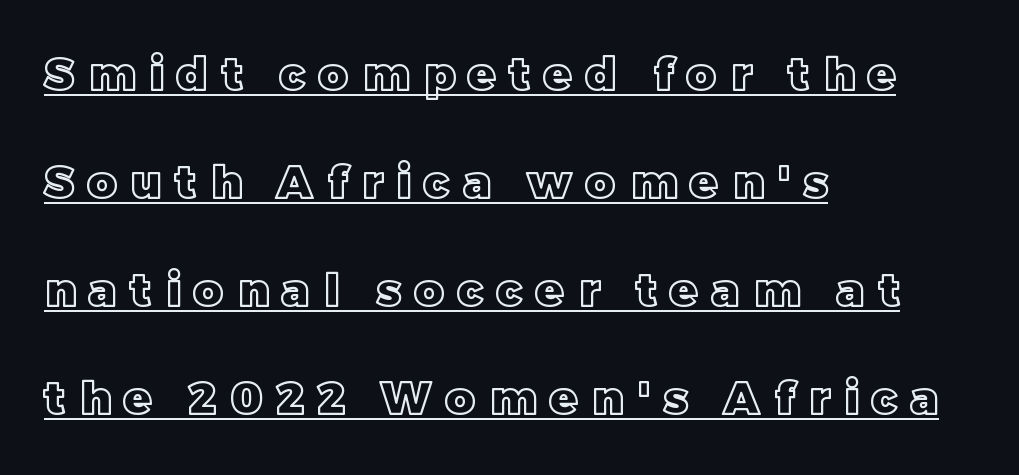
Tracking here is generous; glyphs stand well apart from one another. The passage shown is typed in a proportional face where columns would drift. The letters stand straight up with perfectly vertical stems. Does the copy run flush right? No — it runs flush left. The space between consecutive lines is lavish. This is underlined copy, the kind a proofreader might mark for attention.
